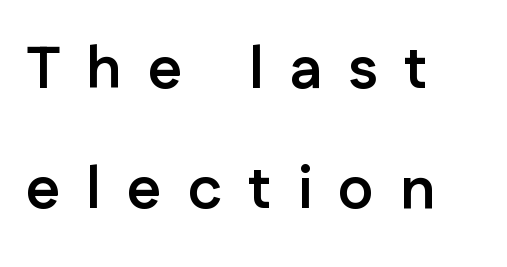
Q: Is the text bold? A: Yes.
Q: Is the text italic (slanted)? A: No, it is upright.
Q: Is the typeface a serif or a sans-serif typeface? A: Sans-serif.
Q: Is the text underlined? A: No.
Q: How is the paragraph aligned? A: Left-aligned.
Q: Is the spacing between letters normal or unusually wide? A: Unusually wide.
Q: Is the spacing between lines tight, normal or loose? A: Loose.
Q: Width (condensed, normal, or wide)? A: Normal.
Q: Stroke contrast? A: Low.
Q: x-height? A: Medium.
Q: Monospaced? A: No.
